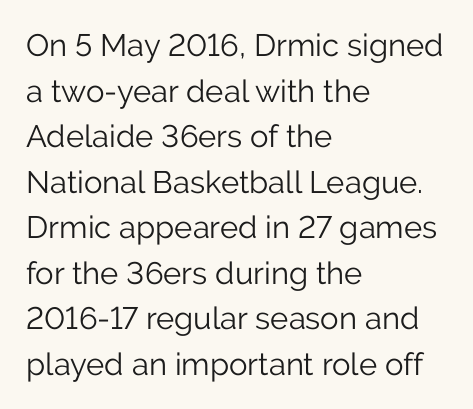
The image shows 31 px light sans-serif type, upright; set left-aligned, normal line spacing (1.47x), normal letter spacing, not underlined; low stroke contrast and a medium x-height.
